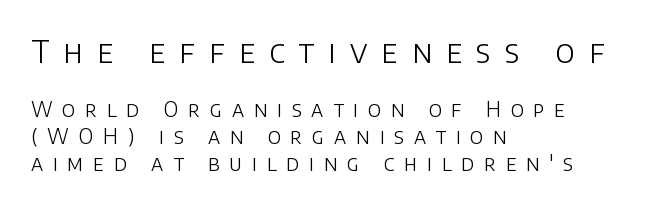
Q: Is the text bold? A: No.
Q: Is the text italic (slanted)? A: No, it is upright.
Q: Is the typeface a serif or a sans-serif typeface? A: Sans-serif.
Q: Is the text underlined? A: No.
Q: How is the paragraph aligned? A: Left-aligned.
Q: Is the spacing between letters normal or unusually wide? A: Unusually wide.
Q: Is the spacing between lines tight, normal or loose? A: Normal.
Q: Which block of text is set in a larger size, the first (top) or the second (bottom)? A: The first (top) one.
Q: Width (condensed, normal, or wide)? A: Normal.
Q: Stroke contrast? A: Low.
Q: x-height? A: Large.
Q: Monospaced? A: No.
